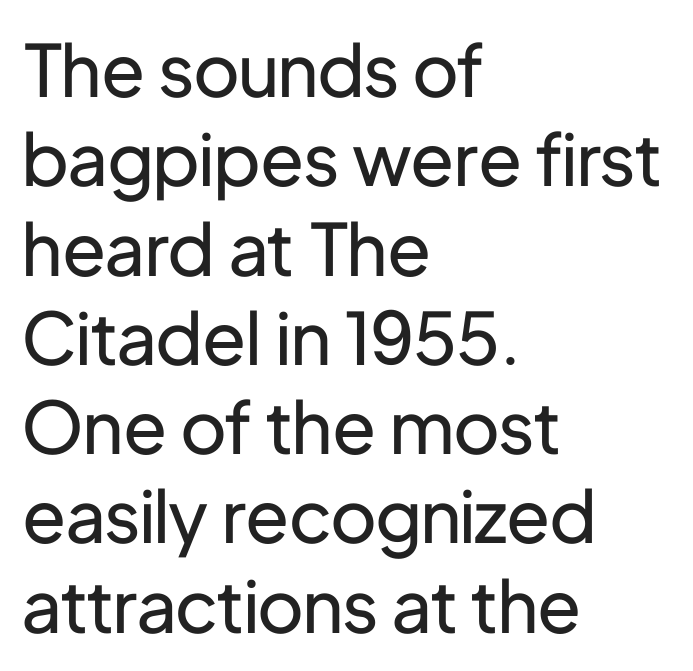
The image shows 72 px regular-weight sans-serif type, upright; set left-aligned, line spacing 1.24x, normal letter spacing, not underlined; low stroke contrast and a medium x-height.
